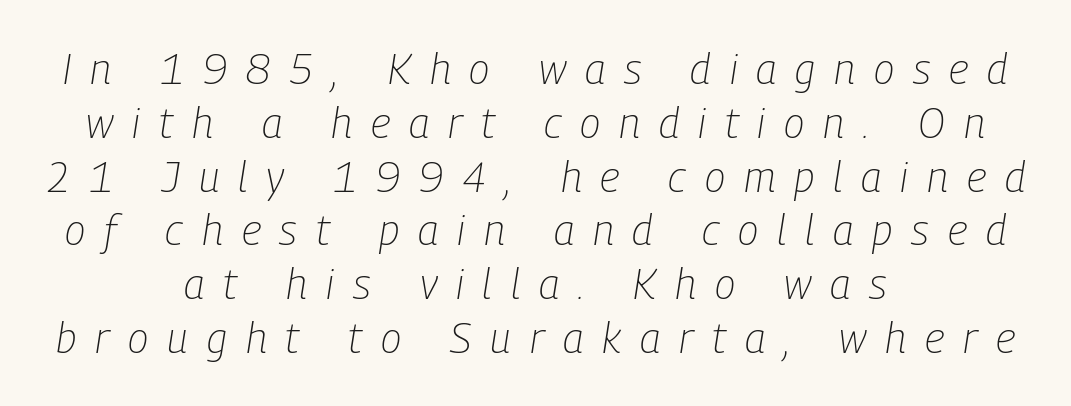
Q: Is the text bold? A: No.
Q: Is the text italic (slanted)? A: Yes, it leans right by about 9 degrees.
Q: Is the text underlined? A: No.
Q: How is the paragraph aligned? A: Centered.
Q: Is the spacing between letters normal or unusually wide? A: Unusually wide.
Q: Is the spacing between lines tight, normal or loose? A: Normal.
Q: Width (condensed, normal, or wide)? A: Condensed.
Q: Stroke contrast? A: Low.
Q: x-height? A: Medium.
Q: Monospaced? A: No.
